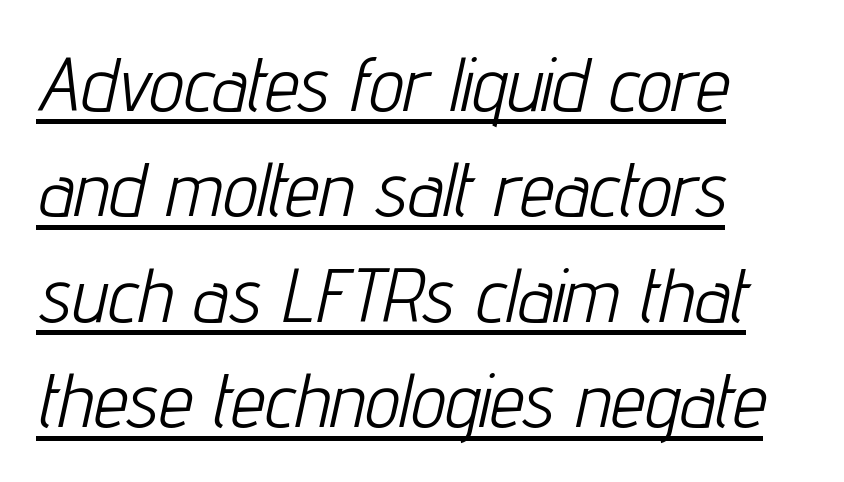
The image shows 77 px light, condensed type, italic (leaning right); set left-aligned, normal line spacing (1.37x), normal letter spacing, underlined; low stroke contrast and a medium x-height.
